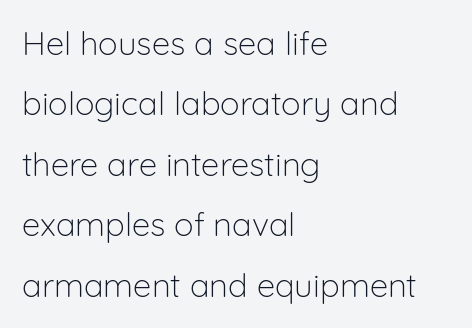
Q: Is the text bold? A: No.
Q: Is the text italic (slanted)? A: No, it is upright.
Q: Is the typeface a serif or a sans-serif typeface? A: Sans-serif.
Q: Is the text underlined? A: No.
Q: How is the paragraph aligned? A: Left-aligned.
Q: Is the spacing between letters normal or unusually wide? A: Normal.
Q: Width (condensed, normal, or wide)? A: Normal.
Q: Stroke contrast? A: Low.
Q: x-height? A: Medium.
Q: Monospaced? A: No.
